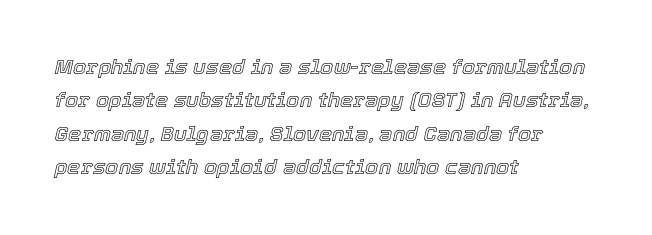
{"italic": "yes", "lean": "right", "slant_degrees": 12, "underline": "no", "align": "left", "line_spacing": "normal", "line_spacing_ratio": 1.59, "letter_spacing": "normal", "letter_spacing_em": 0.0, "glyph_px": 21}
